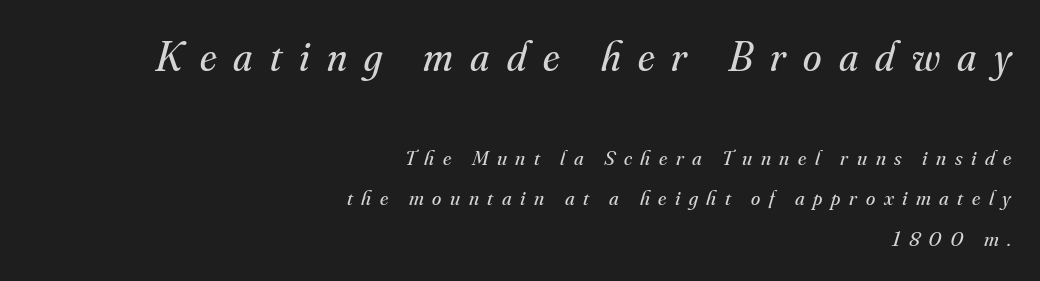
Q: Is the text bold? A: No.
Q: Is the text italic (slanted)? A: Yes, it leans right by about 16 degrees.
Q: Is the typeface a serif or a sans-serif typeface? A: Serif.
Q: Is the text underlined? A: No.
Q: How is the paragraph aligned? A: Right-aligned.
Q: Is the spacing between letters normal or unusually wide? A: Unusually wide.
Q: Is the spacing between lines tight, normal or loose? A: Loose.
Q: Which block of text is set in a larger size, the first (top) or the second (bottom)? A: The first (top) one.
Q: Width (condensed, normal, or wide)? A: Normal.
Q: Stroke contrast? A: Medium.
Q: x-height? A: Small.
Q: Monospaced? A: No.
